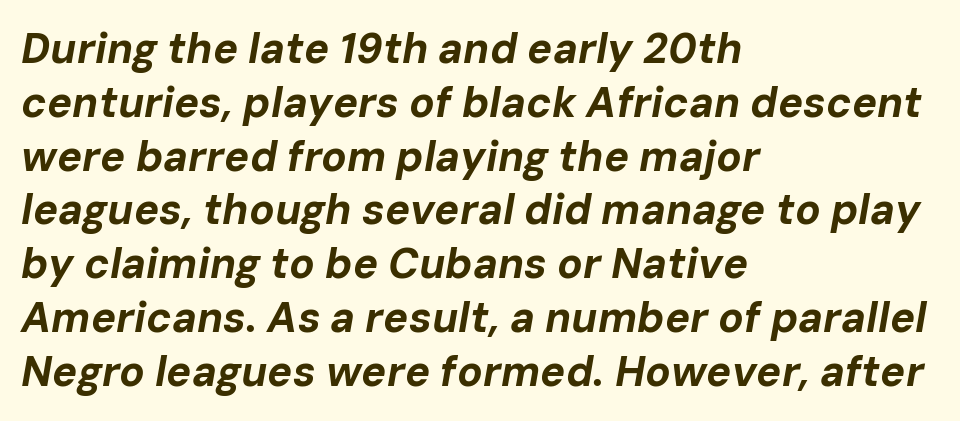
Caption: multi-line text, flush left, ragged right. The vertical gap from one line to the next is medium. Glance below the letters and you will spot only blank space. Here the designer chose a conventional face with non-uniform glyph widths. Chunky letters — that's bold for sure. The typography opts for an oblique posture over an upright one.
